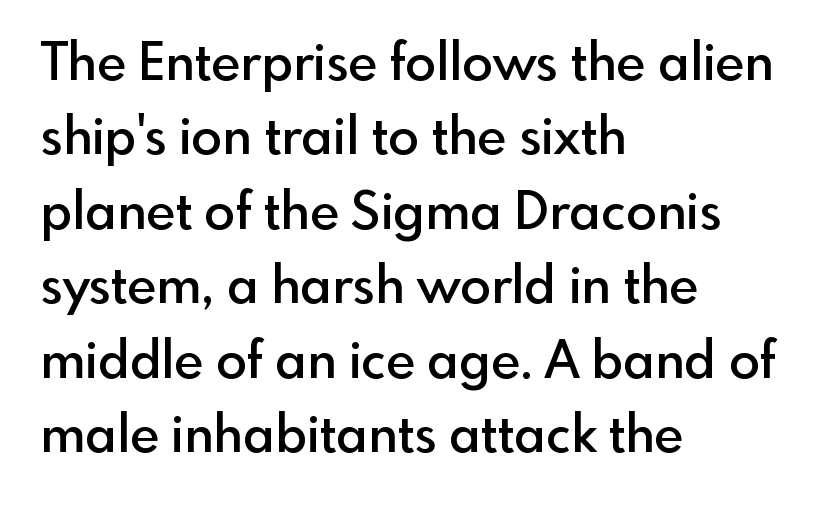
The image shows 51 px semibold sans-serif type, upright; set left-aligned, normal line spacing (1.46x), normal letter spacing, not underlined; a small x-height.
